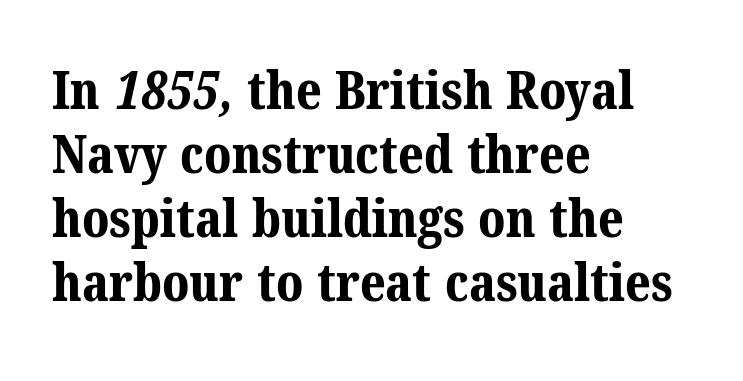
Each row of text sits above clean, open space. Proportional: the letters do not fall into vertical columns. Does extra space separate the letters? No, they use regular spacing. Serifs: yes, visible at the terminals of the letterforms. The paragraph has a hard left edge and a soft right edge.
